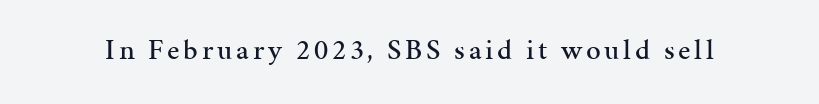
{"serif": "yes", "italic": "no", "width": "normal", "stroke_contrast": "medium", "x_height": "medium", "monospaced": "no", "underline": "no", "glyph_px": 29}
